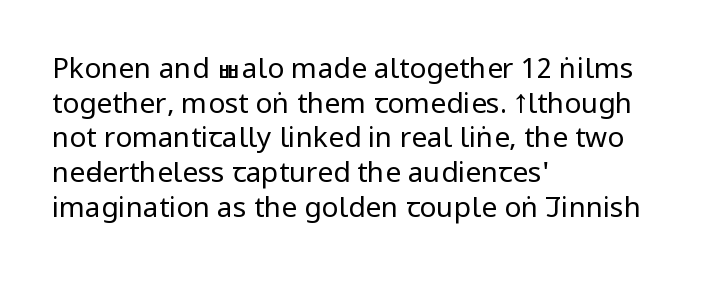
The image shows 28 px regular-weight, condensed sans-serif type, upright; set left-aligned, line spacing 1.24x, normal letter spacing, not underlined; low stroke contrast and a large x-height.
